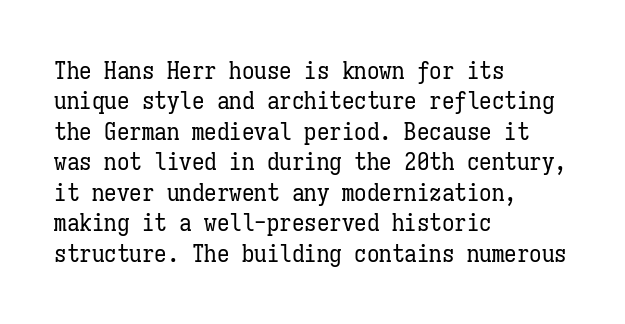
Q: Is the text bold? A: No.
Q: Is the text italic (slanted)? A: No, it is upright.
Q: Is the text underlined? A: No.
Q: How is the paragraph aligned? A: Left-aligned.
Q: Is the spacing between letters normal or unusually wide? A: Normal.
